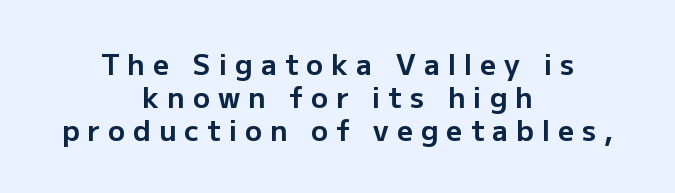
Q: Is the text bold? A: Yes.
Q: Is the text italic (slanted)? A: No, it is upright.
Q: Is the typeface a serif or a sans-serif typeface? A: Sans-serif.
Q: Is the text underlined? A: No.
Q: How is the paragraph aligned? A: Centered.
Q: Is the spacing between letters normal or unusually wide? A: Unusually wide.
Q: Width (condensed, normal, or wide)? A: Normal.
Q: Stroke contrast? A: Low.
Q: x-height? A: Medium.
Q: Monospaced? A: No.
